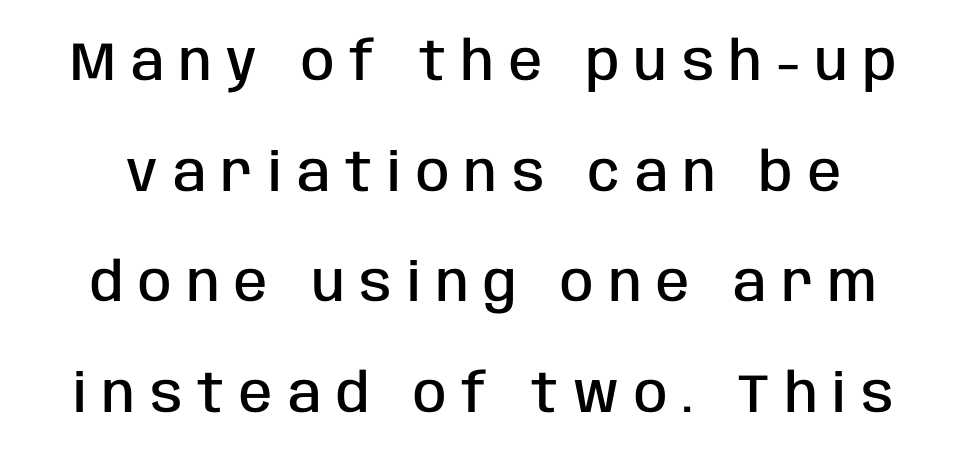
{"serif": "no", "italic": "no", "bold": "semi", "weight": "semibold", "width": "condensed", "stroke_contrast": "low", "x_height": "large", "monospaced": "no", "underline": "no", "line_spacing": "loose", "line_spacing_ratio": 2.05, "letter_spacing": "wide", "letter_spacing_em": 0.28, "glyph_px": 54}
